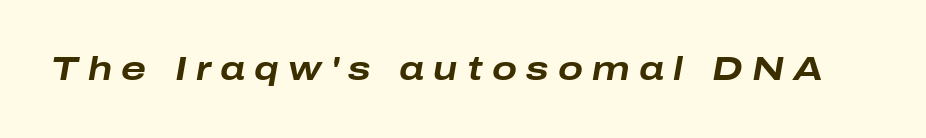
Q: Is the text bold? A: Yes.
Q: Is the text italic (slanted)? A: Yes, it leans right by about 10 degrees.
Q: Is the text underlined? A: No.
Q: Is the spacing between letters normal or unusually wide? A: Unusually wide.
Q: Width (condensed, normal, or wide)? A: Wide.
Q: Stroke contrast? A: Low.
Q: x-height? A: Medium.
Q: Monospaced? A: No.
